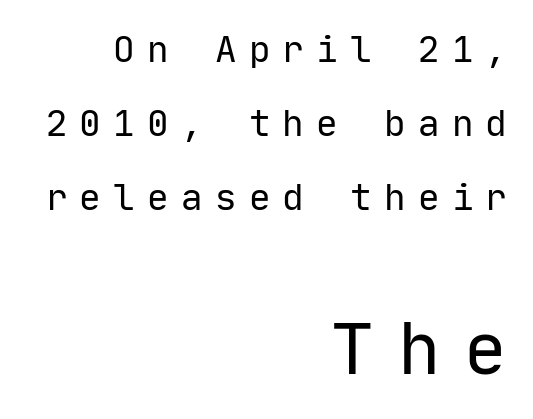
The face used here is a sans, in the tradition of grotesques and geometrics. You can tell it's not italic because the verticals are truly vertical. The text block is weighted toward the right margin, trailing off unevenly leftward. The typesetting does not lean heavy: it is not bold. Do the characters align in a grid? Yes, the font is monospaced.
